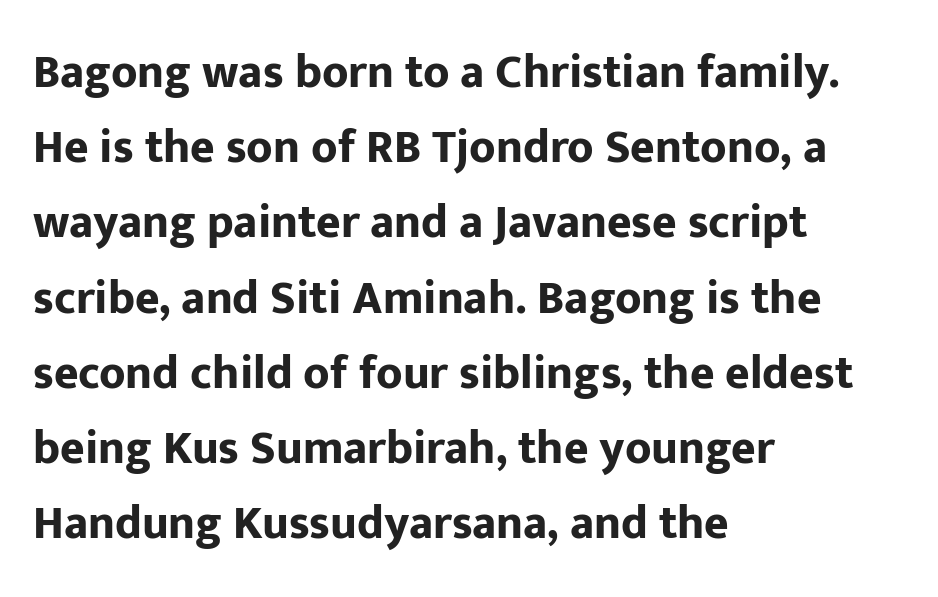
Q: Is the text bold? A: Yes.
Q: Is the text italic (slanted)? A: No, it is upright.
Q: Is the typeface a serif or a sans-serif typeface? A: Sans-serif.
Q: Is the text underlined? A: No.
Q: How is the paragraph aligned? A: Left-aligned.
Q: Is the spacing between letters normal or unusually wide? A: Normal.
Q: Is the spacing between lines tight, normal or loose? A: Normal.
Q: Width (condensed, normal, or wide)? A: Normal.
Q: Stroke contrast? A: Low.
Q: x-height? A: Medium.
Q: Monospaced? A: No.
